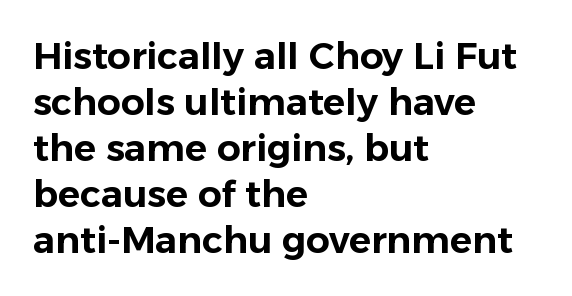
{"serif": "no", "italic": "no", "width": "normal", "stroke_contrast": "low", "x_height": "medium", "monospaced": "no", "underline": "no", "align": "left", "line_spacing_ratio": 1.24, "letter_spacing": "normal", "letter_spacing_em": 0.0, "glyph_px": 37}
